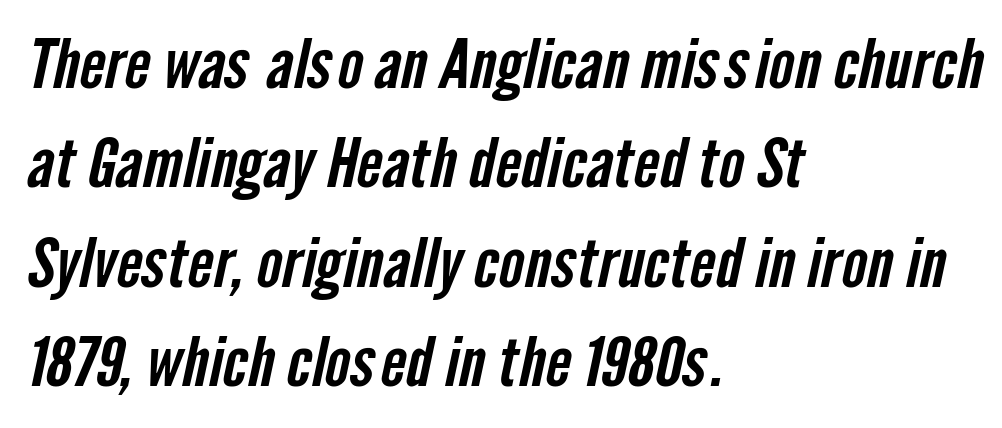
Q: Is the typeface a serif or a sans-serif typeface? A: Sans-serif.
Q: Is the text underlined? A: No.
Q: How is the paragraph aligned? A: Left-aligned.
Q: Is the spacing between letters normal or unusually wide? A: Normal.
Q: Is the spacing between lines tight, normal or loose? A: Normal.
Q: Width (condensed, normal, or wide)? A: Condensed.
Q: Stroke contrast? A: Low.
Q: x-height? A: Medium.
Q: Monospaced? A: No.
